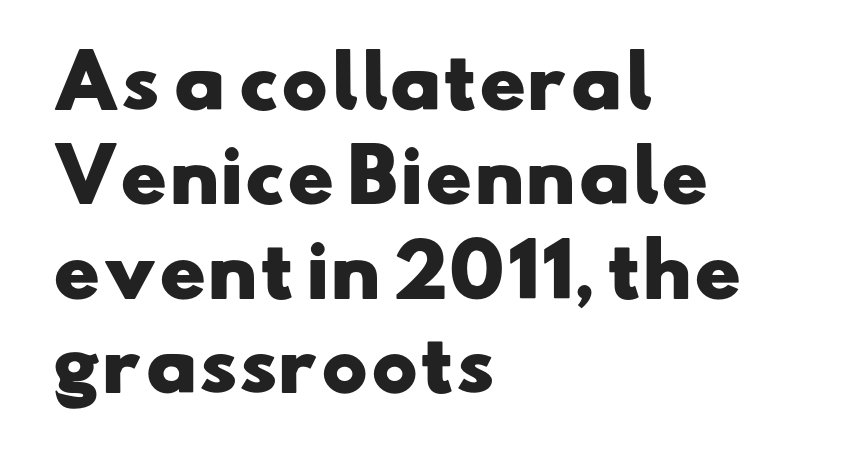
You could not count columns in this text — the font is proportionally spaced. The block of text has a typical density, with ordinary space between rows. Does the weight exceed regular? Yes, all the way to bold. This sample uses plain, unmodified letter spacing. The passage is arranged the way most books set body copy — flush left. I'd call this a sans setting — the letters go barefoot.
